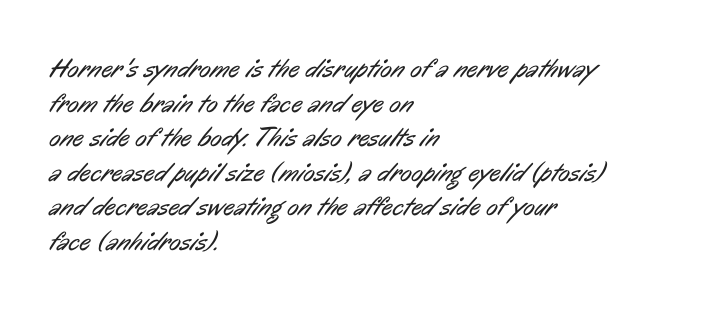
Q: Is the text bold? A: No.
Q: Is the text underlined? A: No.
Q: How is the paragraph aligned? A: Left-aligned.
Q: Is the spacing between letters normal or unusually wide? A: Normal.
Q: Is the spacing between lines tight, normal or loose? A: Normal.
